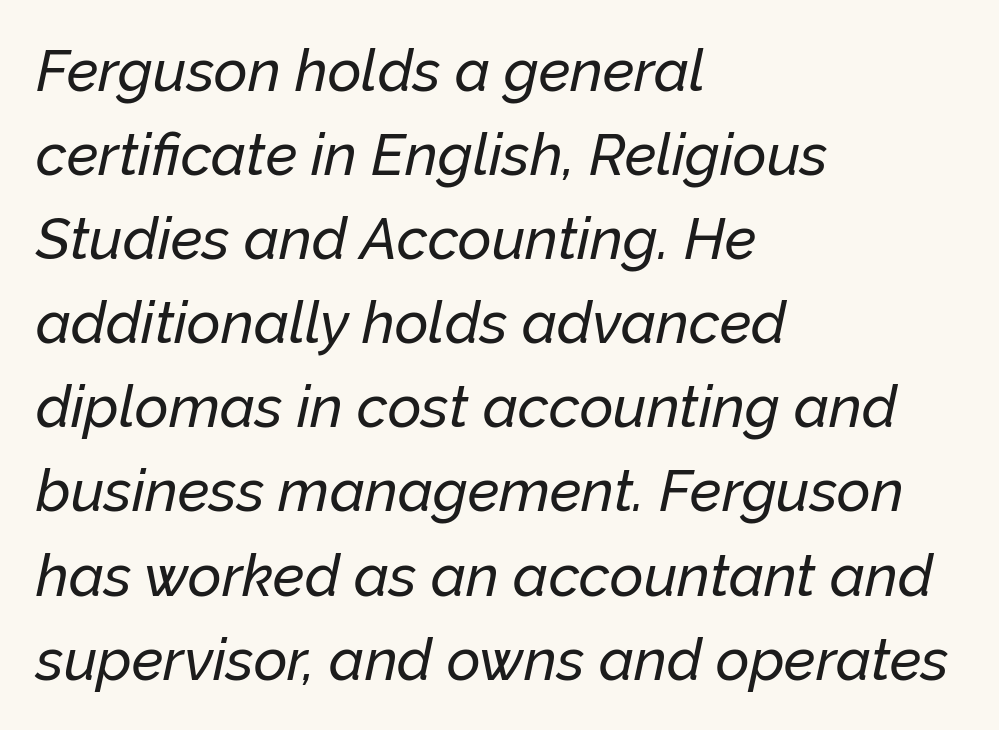
{"italic": "yes", "lean": "right", "slant_degrees": 12, "width": "normal", "stroke_contrast": "low", "x_height": "medium", "monospaced": "no", "underline": "no", "align": "left", "line_spacing": "normal", "line_spacing_ratio": 1.45, "letter_spacing": "normal", "letter_spacing_em": 0.0, "glyph_px": 58}
